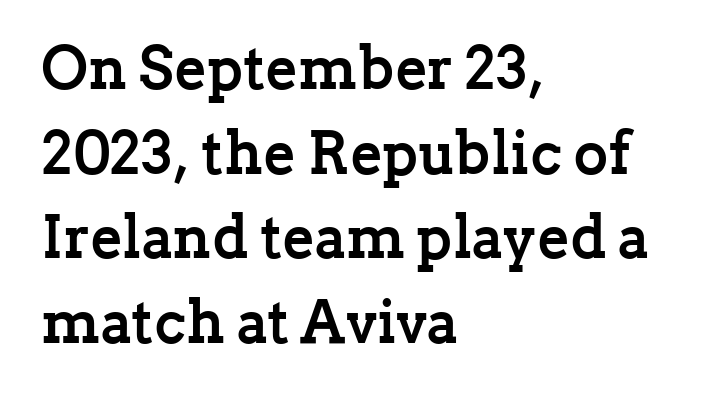
Q: Is the text bold? A: Yes.
Q: Is the text italic (slanted)? A: No, it is upright.
Q: Is the typeface a serif or a sans-serif typeface? A: Serif.
Q: Is the text underlined? A: No.
Q: How is the paragraph aligned? A: Left-aligned.
Q: Is the spacing between letters normal or unusually wide? A: Normal.
Q: Is the spacing between lines tight, normal or loose? A: Normal.
Q: Width (condensed, normal, or wide)? A: Normal.
Q: Stroke contrast? A: Low.
Q: x-height? A: Medium.
Q: Monospaced? A: No.
